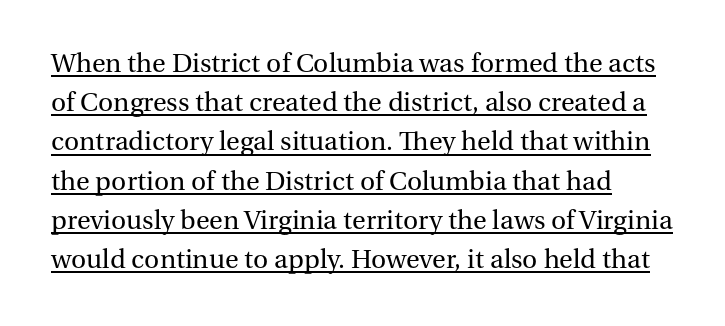
The image shows 28 px regular-weight serif type, upright; set left-aligned, normal line spacing (1.4x), normal letter spacing, underlined; medium stroke contrast and a medium x-height.
